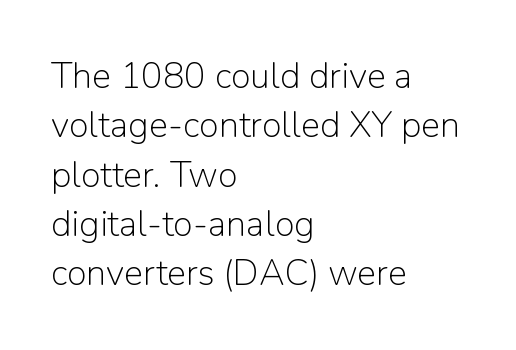
Q: Is the text bold? A: No.
Q: Is the text italic (slanted)? A: No, it is upright.
Q: Is the typeface a serif or a sans-serif typeface? A: Sans-serif.
Q: Is the text underlined? A: No.
Q: How is the paragraph aligned? A: Left-aligned.
Q: Is the spacing between letters normal or unusually wide? A: Normal.
Q: Is the spacing between lines tight, normal or loose? A: Normal.
Q: Width (condensed, normal, or wide)? A: Normal.
Q: Stroke contrast? A: Low.
Q: x-height? A: Medium.
Q: Monospaced? A: No.
